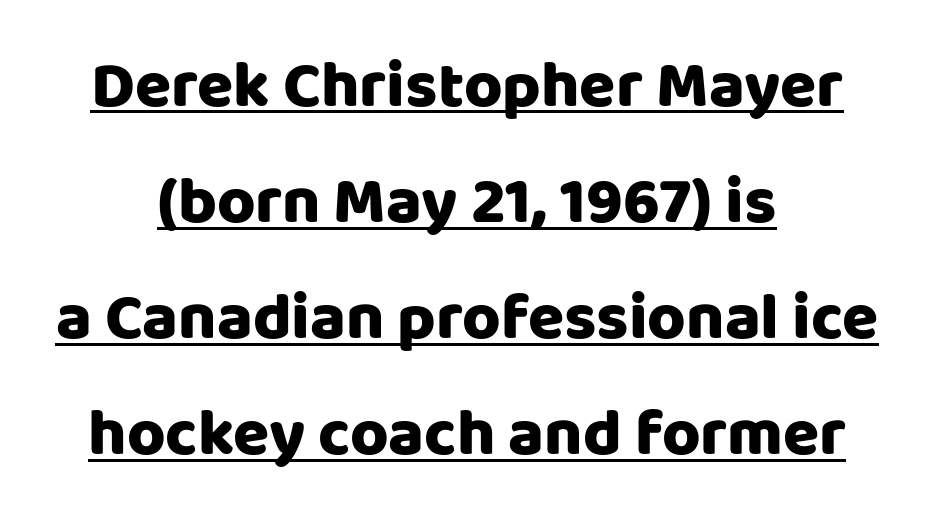
The image shows 66 px heavy sans-serif type, upright; set centered, line spacing 1.76x, normal letter spacing, underlined; low stroke contrast and a large x-height.
